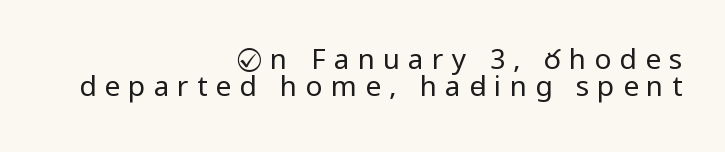
Q: Is the text bold? A: No.
Q: Is the text italic (slanted)? A: No, it is upright.
Q: Is the typeface a serif or a sans-serif typeface? A: Sans-serif.
Q: Is the text underlined? A: No.
Q: How is the paragraph aligned? A: Right-aligned.
Q: Is the spacing between letters normal or unusually wide? A: Unusually wide.
Q: Is the spacing between lines tight, normal or loose? A: Tight.
Q: Width (condensed, normal, or wide)? A: Condensed.
Q: Stroke contrast? A: Low.
Q: x-height? A: Large.
Q: Monospaced? A: No.
